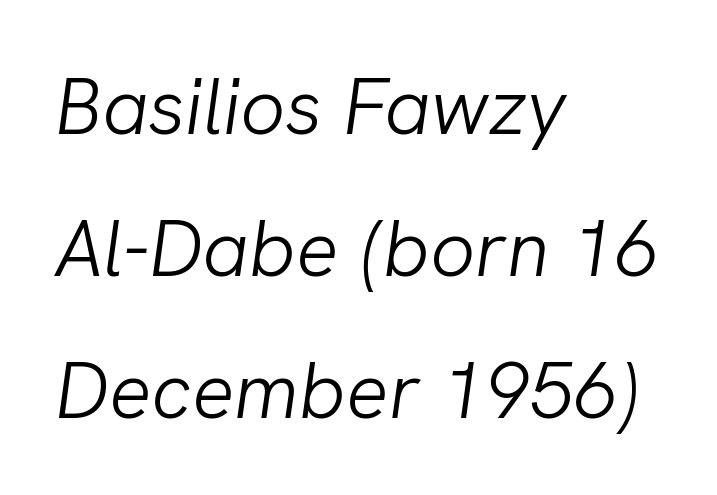
The font's italic variant was chosen for this text. The gaps between neighbouring characters are ordinary and unremarkable. You could not count columns in this text — the font is proportionally spaced. Each line starts at the same left margin while the right side varies.
